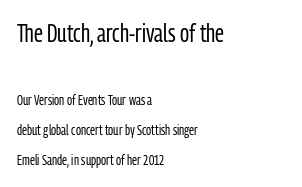
Q: Is the text bold? A: No.
Q: Is the text italic (slanted)? A: No, it is upright.
Q: Is the text underlined? A: No.
Q: How is the paragraph aligned? A: Left-aligned.
Q: Is the spacing between letters normal or unusually wide? A: Normal.
Q: Is the spacing between lines tight, normal or loose? A: Loose.
Q: Which block of text is set in a larger size, the first (top) or the second (bottom)? A: The first (top) one.
